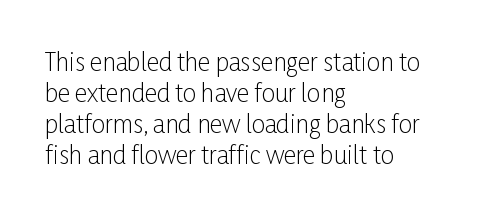
{"italic": "no", "bold": "no", "underline": "no", "align": "left", "line_spacing": "normal", "line_spacing_ratio": 1.29, "letter_spacing": "normal", "letter_spacing_em": 0.0, "glyph_px": 24}
